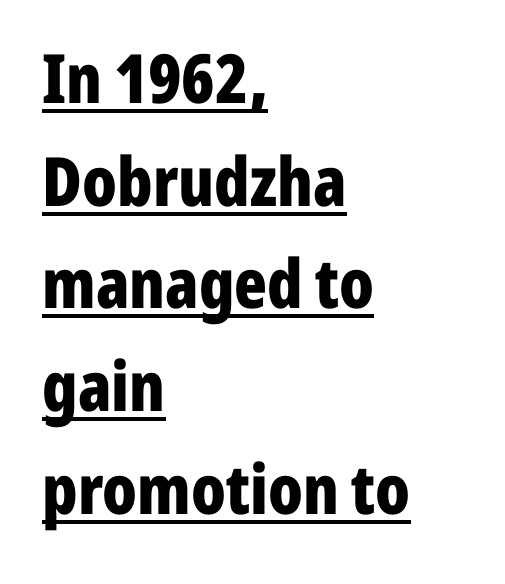
The image shows 68 px bold, condensed sans-serif type, upright; set left-aligned, normal line spacing (1.51x), normal letter spacing, underlined; low stroke contrast and a medium x-height.
